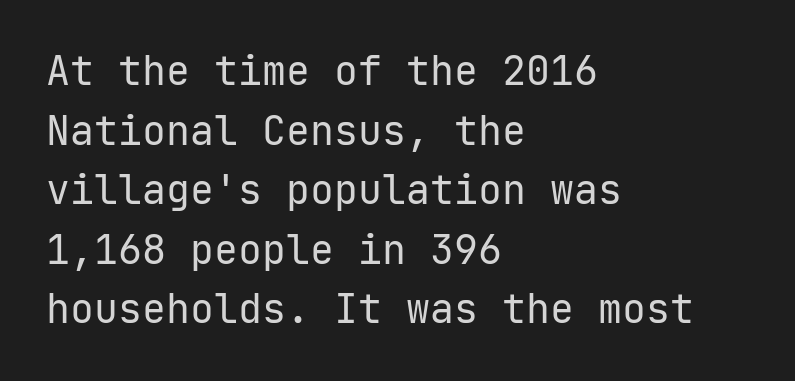
The face looks like a standard text weight, possibly lighter. Has an underline been added? It has not. Fixed-width glyphs throughout — classic coding-font behaviour. The letters carry no serifs — their stems end cleanly without finishing strokes. The passage is arranged the way most books set body copy — flush left.
